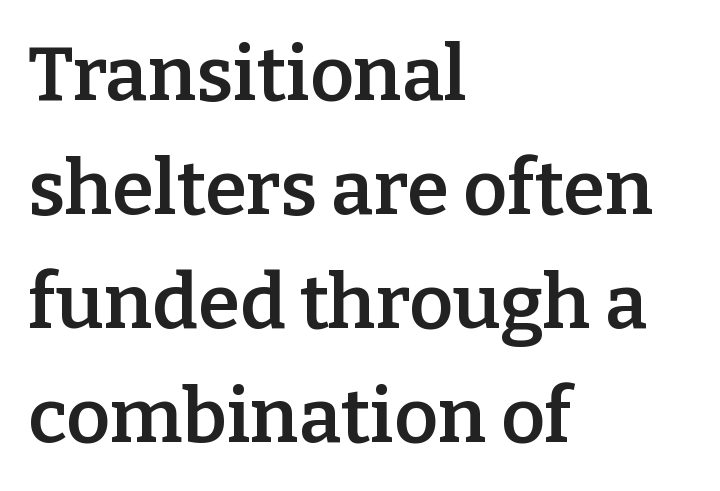
The image shows 76 px semibold serif type, upright; set left-aligned, normal line spacing (1.5x), normal letter spacing, not underlined; low stroke contrast and a medium x-height.
